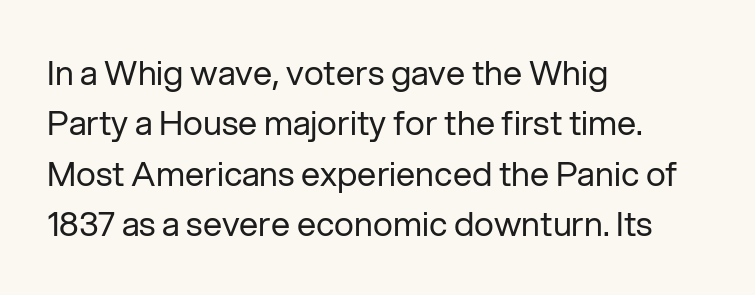
The image shows 34 px regular-weight sans-serif type, upright; set left-aligned, normal line spacing (1.48x), normal letter spacing, not underlined; low stroke contrast and a medium x-height.
